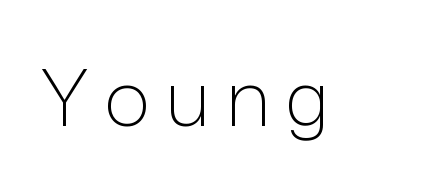
The image shows 78 px light sans-serif type, upright; set not underlined; low stroke contrast and a medium x-height.
